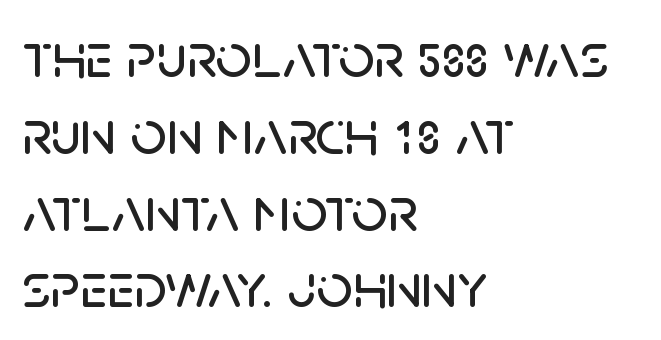
Q: Is the text italic (slanted)? A: No, it is upright.
Q: Is the typeface a serif or a sans-serif typeface? A: Sans-serif.
Q: Is the text underlined? A: No.
Q: How is the paragraph aligned? A: Left-aligned.
Q: Is the spacing between letters normal or unusually wide? A: Normal.
Q: Width (condensed, normal, or wide)? A: Normal.
Q: Stroke contrast? A: Low.
Q: x-height? A: Large.
Q: Monospaced? A: No.
